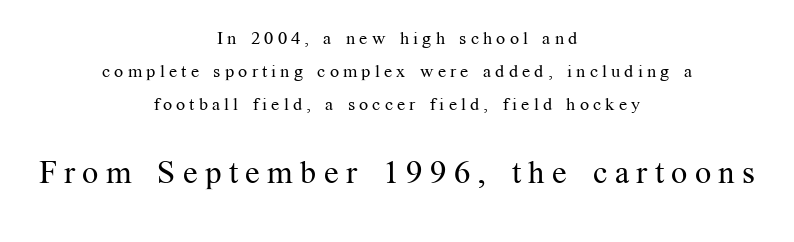
The image shows 32 px regular-weight serif type, upright; set centered, line spacing 1.83x, unusually wide letter spacing (+0.23 em), not underlined; the second (bottom) block is 1.78x larger; medium stroke contrast and a medium x-height.
